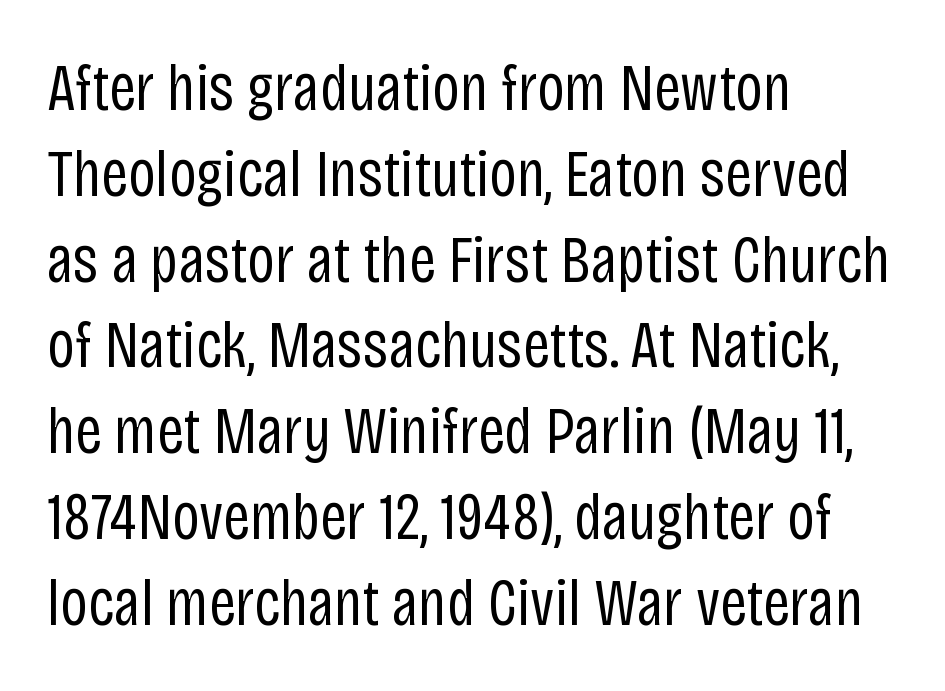
The image shows 67 px regular-weight, condensed sans-serif type, upright; set left-aligned, normal line spacing (1.28x), normal letter spacing, not underlined; low stroke contrast and a large x-height.
